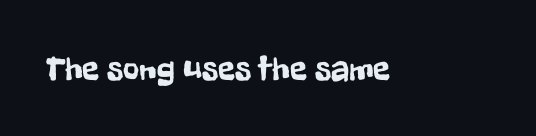
{"serif": "no", "italic": "no", "width": "condensed", "stroke_contrast": "low", "x_height": "medium", "monospaced": "no", "underline": "no", "letter_spacing": "normal", "letter_spacing_em": 0.0, "glyph_px": 35}
